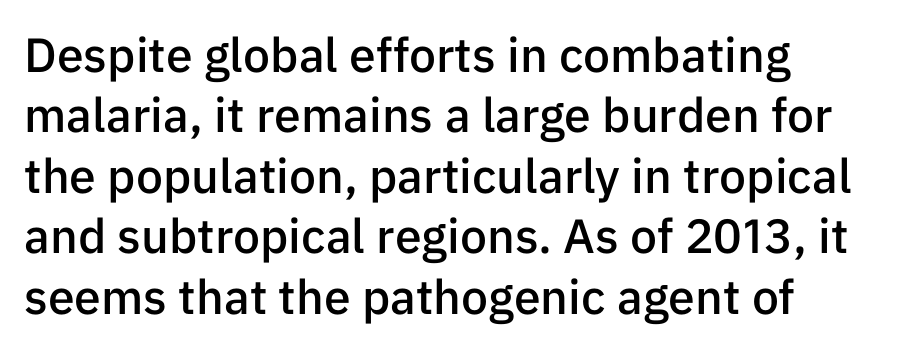
The image shows 48 px semibold sans-serif type, upright; set left-aligned, normal line spacing (1.26x), normal letter spacing, not underlined; low stroke contrast and a medium x-height.
